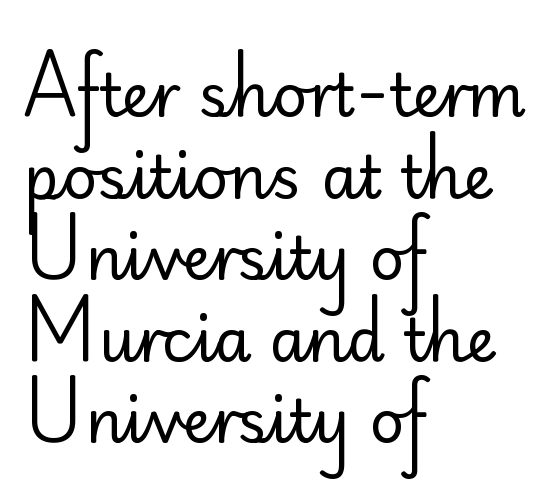
{"serif": "no", "italic": "no", "bold": "no", "weight": "regular", "width": "normal", "stroke_contrast": "low", "x_height": "small", "monospaced": "no", "underline": "no", "align": "left", "line_spacing": "normal", "line_spacing_ratio": 1.36, "letter_spacing": "normal", "letter_spacing_em": 0.0, "glyph_px": 60}
